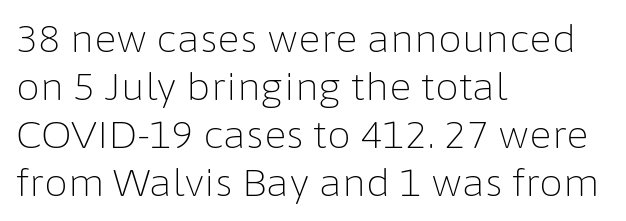
Ordinary non-slanted type is in use. In CSS terms this would be text-align: left. The passage shown is typeset with a sans-serif family. Type without underlining. The letters advance in unequal steps, a hallmark of proportional type.
